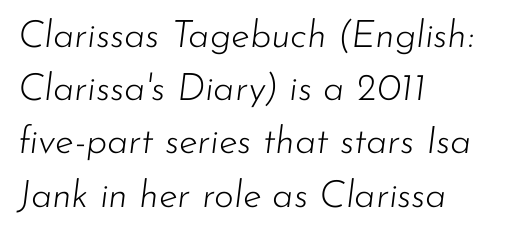
The image shows 38 px light type, italic (leaning right); set left-aligned, normal line spacing (1.4x), normal letter spacing, not underlined; low stroke contrast and a small x-height.
